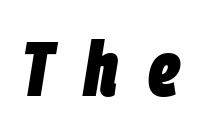
{"italic": "yes", "lean": "right", "slant_degrees": 9, "bold": "yes", "weight": "heavy", "width": "condensed", "stroke_contrast": "low", "x_height": "large", "monospaced": "no", "underline": "no", "letter_spacing": "wide", "letter_spacing_em": 0.39, "glyph_px": 77}
